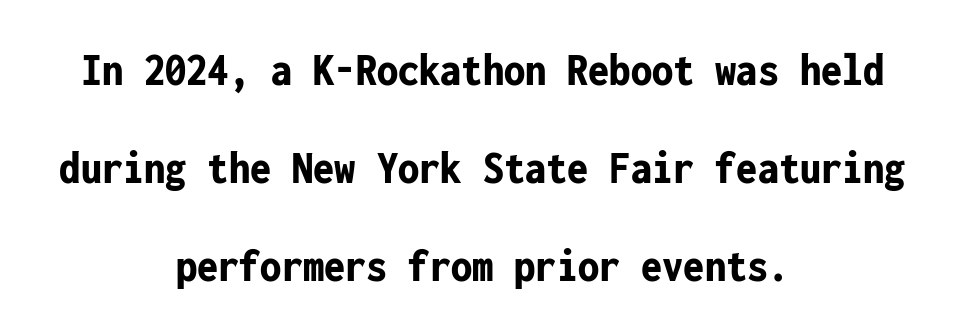
The glyphs are unaccompanied by any horizontal stroke below them. This rendering uses center alignment, leaving both contours irregular but symmetric. Standard letterfit; no display-style spreading of the glyphs. No feet cap the strokes, marking this as sans-serif type.
